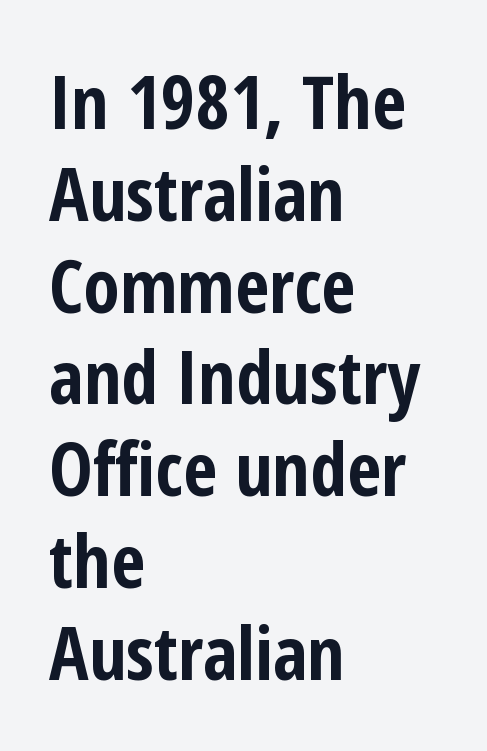
{"serif": "no", "italic": "no", "bold": "yes", "weight": "bold", "width": "condensed", "stroke_contrast": "low", "x_height": "medium", "monospaced": "no", "underline": "no", "align": "left", "line_spacing_ratio": 1.24, "letter_spacing": "normal", "letter_spacing_em": 0.0, "glyph_px": 74}
